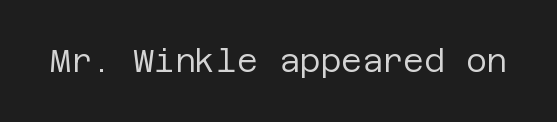
Glyph-to-glyph distance matches everyday printed text. The text was rendered using a sans face with plain stroke endings. The strokes carry an ordinary text weight at most. Posture: upright roman.
